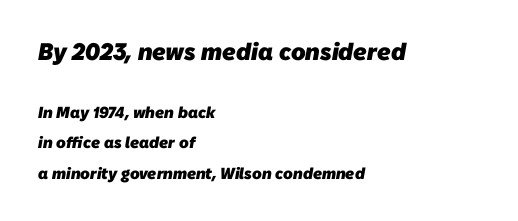
{"bold": "yes", "underline": "no", "align": "left", "line_spacing": "loose", "line_spacing_ratio": 1.9, "letter_spacing": "normal", "letter_spacing_em": 0.0, "larger_block": "first", "size_ratio": 1.5, "glyph_px": 24}
